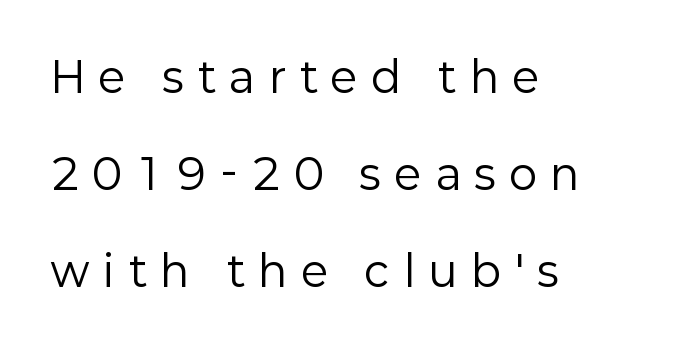
The image shows 42 px regular-weight sans-serif type, upright; set left-aligned, loose line spacing (2.31x), unusually wide letter spacing (+0.34 em), not underlined; low stroke contrast and a medium x-height.
